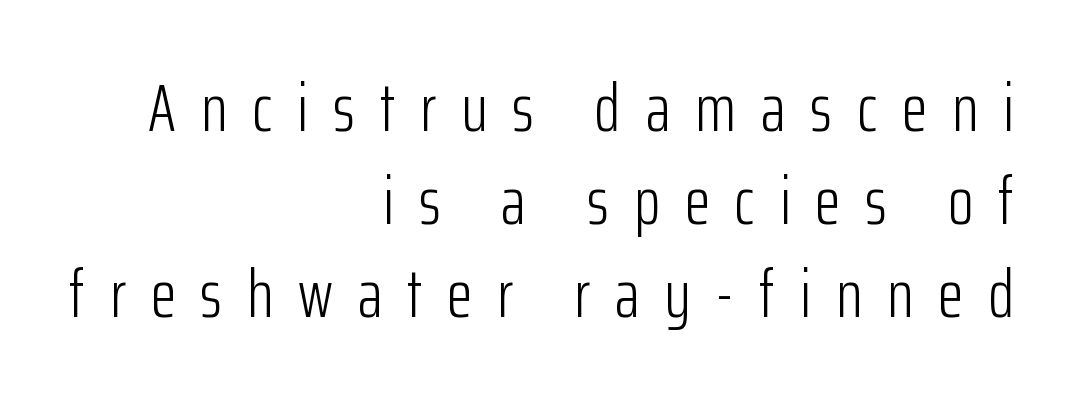
{"serif": "no", "italic": "no", "bold": "no", "weight": "light", "width": "condensed", "stroke_contrast": "low", "x_height": "medium", "monospaced": "no", "underline": "no", "align": "right", "line_spacing": "normal", "line_spacing_ratio": 1.39, "letter_spacing": "wide", "letter_spacing_em": 0.37, "glyph_px": 67}
